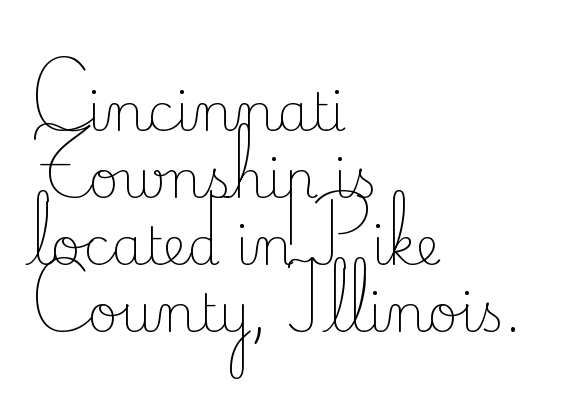
{"serif": "yes", "italic": "no", "bold": "no", "weight": "light", "width": "normal", "stroke_contrast": "low", "x_height": "small", "monospaced": "no", "underline": "no", "align": "left", "line_spacing": "normal", "line_spacing_ratio": 1.29, "letter_spacing": "normal", "letter_spacing_em": 0.0, "glyph_px": 52}
